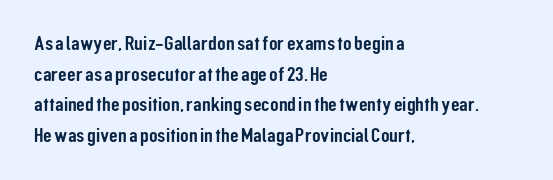
Posture: upright roman. Where is the straight margin? On the left. The passage shown stacks its lines at a standard gap. The passage shown is not underscored anywhere. The tracking reads as untouched default to a designer's eye.
